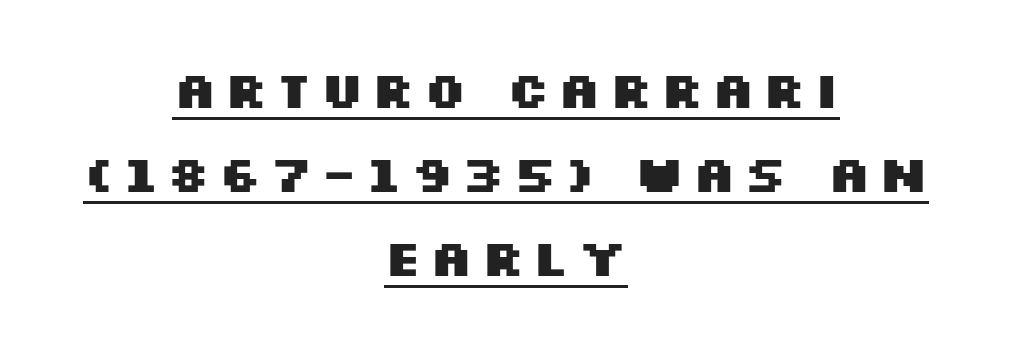
The image shows 51 px heavy, wide sans-serif type, upright; set centered, normal line spacing (1.65x), underlined; medium stroke contrast and a large x-height.
